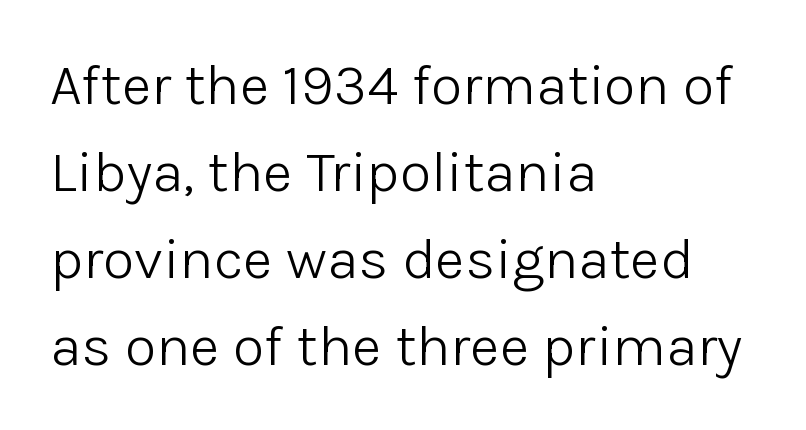
What kind of face is this? One without serifs — a sans. Honestly, there is no underline to notice here at all. Here the designer chose a conventional face with non-uniform glyph widths. Vertical spacing — default. The lines are quadded left. On a weight scale, this lands at 450 or below.
